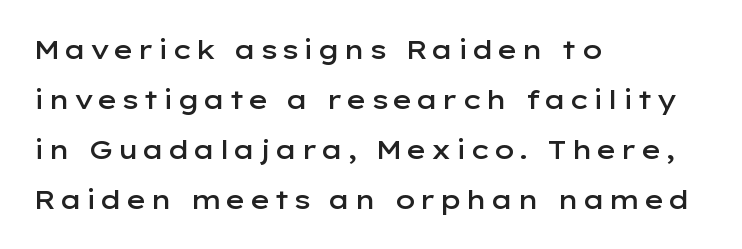
Q: Is the text bold? A: Semi-bold.
Q: Is the text italic (slanted)? A: No, it is upright.
Q: Is the text underlined? A: No.
Q: How is the paragraph aligned? A: Left-aligned.
Q: Is the spacing between lines tight, normal or loose? A: Loose.
